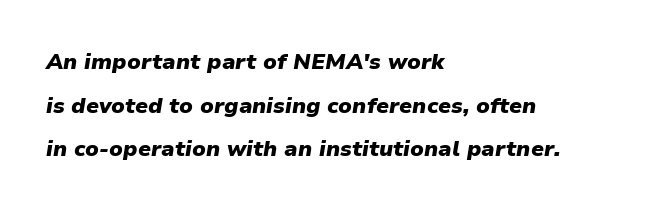
Thick stems and heavy bowls — unmistakably bold. Summary of vertical rhythm: relaxed, with wide interline spacing. The typography opts for an oblique posture over an upright one. Beneath every word, the page is bare.
